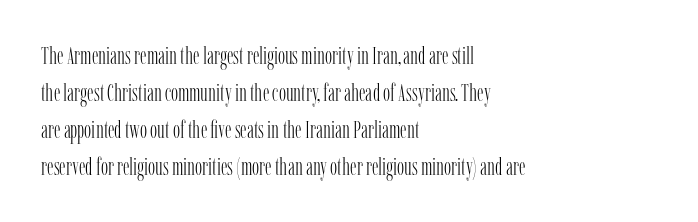
The image shows 24 px text type, upright; set left-aligned, normal line spacing (1.54x), normal letter spacing, not underlined.
